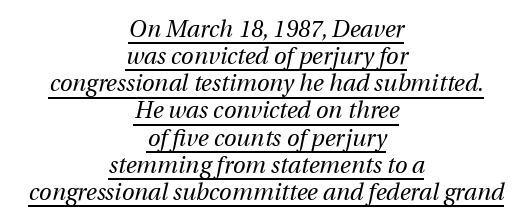
{"italic": "yes", "lean": "right", "slant_degrees": 12, "bold": "no", "underline": "yes", "align": "center", "line_spacing_ratio": 1.18, "letter_spacing": "normal", "letter_spacing_em": 0.0, "glyph_px": 23}
